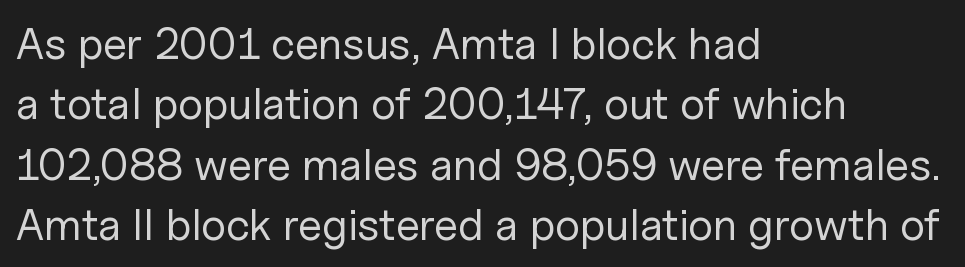
Q: Is the text bold? A: No.
Q: Is the text italic (slanted)? A: No, it is upright.
Q: Is the typeface a serif or a sans-serif typeface? A: Sans-serif.
Q: Is the text underlined? A: No.
Q: How is the paragraph aligned? A: Left-aligned.
Q: Is the spacing between letters normal or unusually wide? A: Normal.
Q: Is the spacing between lines tight, normal or loose? A: Normal.
Q: Width (condensed, normal, or wide)? A: Normal.
Q: Stroke contrast? A: Low.
Q: x-height? A: Medium.
Q: Monospaced? A: No.
